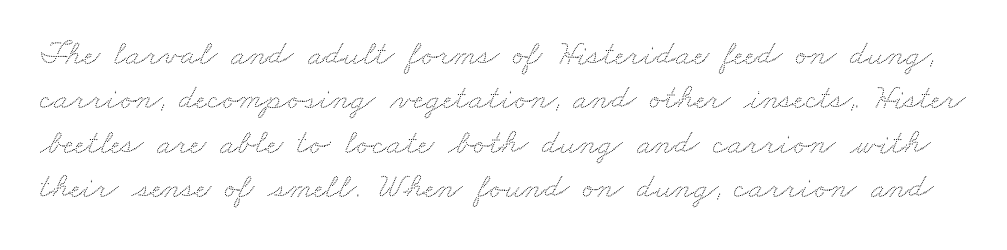
Q: Is the text underlined? A: No.
Q: Is the spacing between letters normal or unusually wide? A: Normal.
Q: Is the spacing between lines tight, normal or loose? A: Normal.
Q: Width (condensed, normal, or wide)? A: Wide.
Q: Stroke contrast? A: Low.
Q: x-height? A: Small.
Q: Monospaced? A: No.
